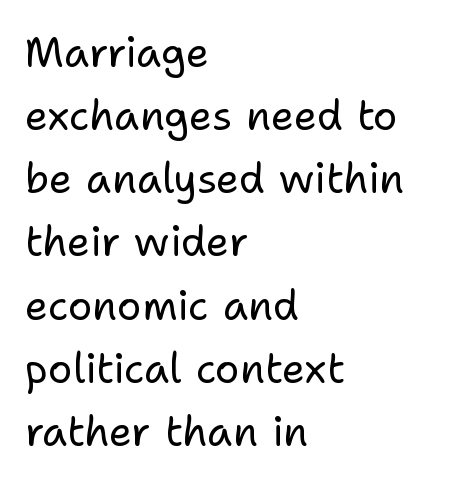
{"serif": "no", "italic": "no", "bold": "no", "weight": "regular", "width": "normal", "stroke_contrast": "low", "x_height": "medium", "monospaced": "no", "underline": "no", "align": "left", "line_spacing": "normal", "line_spacing_ratio": 1.54, "letter_spacing": "normal", "letter_spacing_em": 0.0, "glyph_px": 41}
